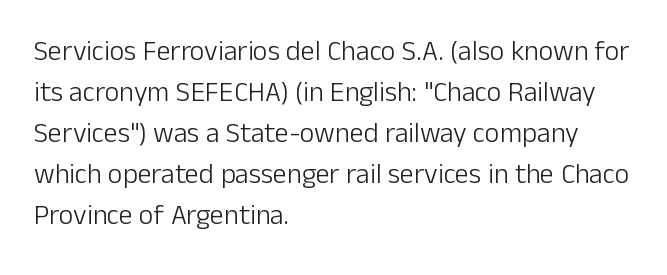
The image shows 28 px light sans-serif type, upright; set left-aligned, normal line spacing (1.46x), normal letter spacing, not underlined; low stroke contrast and a medium x-height.
